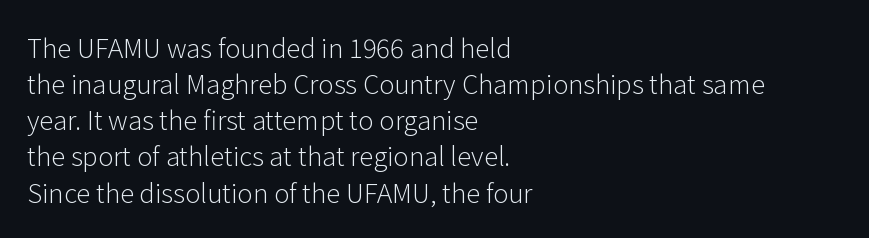
{"italic": "no", "bold": "no", "underline": "no", "align": "left", "line_spacing": "normal", "line_spacing_ratio": 1.39, "letter_spacing": "normal", "letter_spacing_em": 0.0, "glyph_px": 26}
